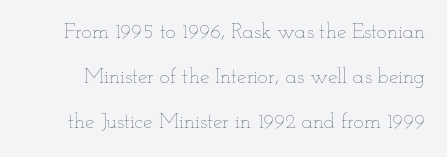
The tracking reads as untouched default to a designer's eye. Posture: straight, roman, zero tilt. The passage shown is not underscored anywhere. Vertically, the passage feels expansive, rows floating well apart. Stroke thickness stays within the range of a standard reading face or lighter.
